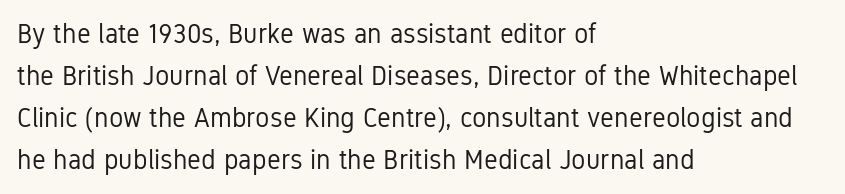
Q: Is the text bold? A: No.
Q: Is the text italic (slanted)? A: No, it is upright.
Q: Is the text underlined? A: No.
Q: How is the paragraph aligned? A: Left-aligned.
Q: Is the spacing between letters normal or unusually wide? A: Normal.
Q: Is the spacing between lines tight, normal or loose? A: Normal.
